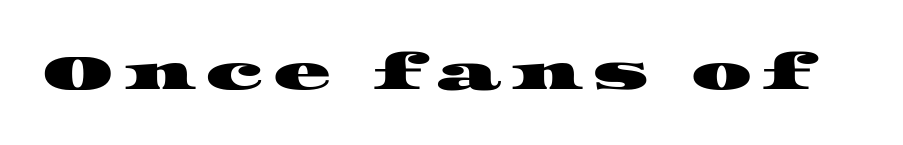
Is this a fixed-width face? No — the glyphs have proportional, varying widths. Old-style or modern, the face here clearly has serifs. Letters rest on an invisible, unmarked baseline. The horizontal fit of the characters is loose and conspicuously gappy.
